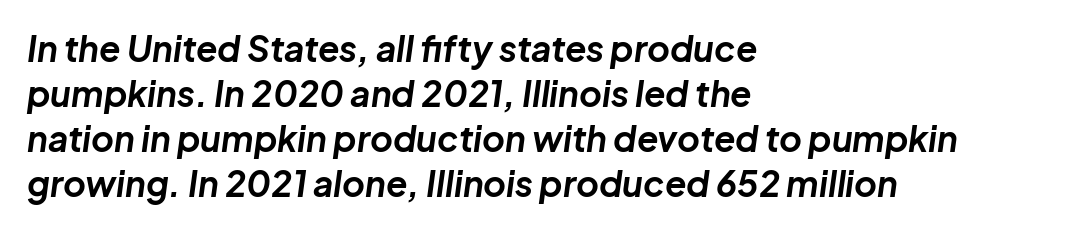
Q: Is the text bold? A: Yes.
Q: Is the text italic (slanted)? A: Yes, it leans right by about 8 degrees.
Q: Is the text underlined? A: No.
Q: How is the paragraph aligned? A: Left-aligned.
Q: Is the spacing between letters normal or unusually wide? A: Normal.
Q: Is the spacing between lines tight, normal or loose? A: Normal.
Q: Width (condensed, normal, or wide)? A: Normal.
Q: Stroke contrast? A: Low.
Q: x-height? A: Medium.
Q: Monospaced? A: No.
